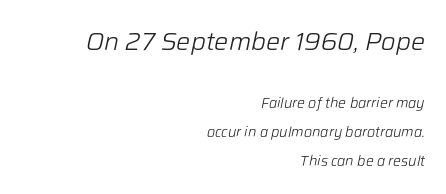
Q: Is the text bold? A: No.
Q: Is the text italic (slanted)? A: Yes, it leans right by about 12 degrees.
Q: Is the text underlined? A: No.
Q: How is the paragraph aligned? A: Right-aligned.
Q: Is the spacing between letters normal or unusually wide? A: Normal.
Q: Is the spacing between lines tight, normal or loose? A: Loose.
Q: Which block of text is set in a larger size, the first (top) or the second (bottom)? A: The first (top) one.
